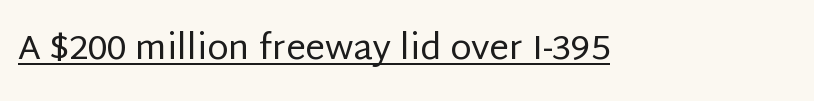
I'd call this a sans setting — the letters go barefoot. Quick note: not italic, upright. Does a line run under the words? Yes, clearly. Note the varied advance widths — an 'i' is clearly narrower than an 'm'. Here the glyphs are tracked normally, forming tight word shapes.
